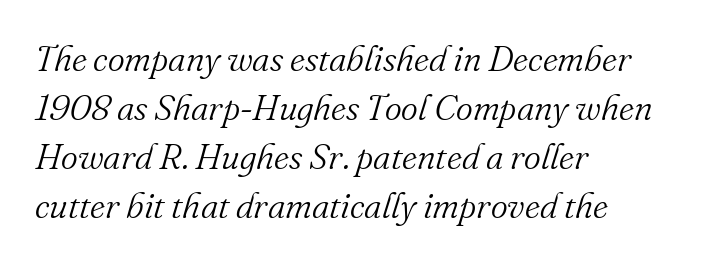
The image shows 36 px light serif type, italic (leaning right); set left-aligned, normal line spacing (1.36x), normal letter spacing, not underlined; medium stroke contrast and a small x-height.
